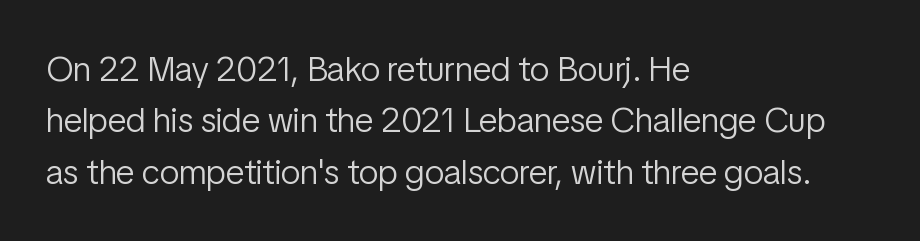
The image shows 35 px light, condensed sans-serif type, upright; set left-aligned, normal line spacing (1.47x), normal letter spacing, not underlined; low stroke contrast and a medium x-height.
